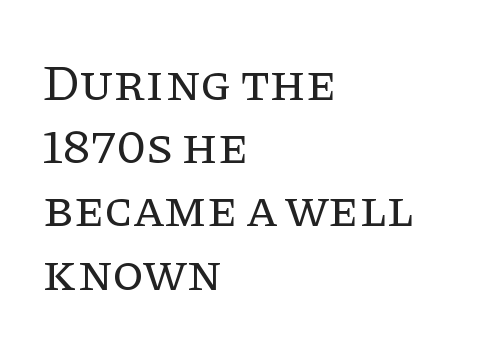
Q: Is the text bold? A: No.
Q: Is the text italic (slanted)? A: No, it is upright.
Q: Is the typeface a serif or a sans-serif typeface? A: Serif.
Q: Is the text underlined? A: No.
Q: How is the paragraph aligned? A: Left-aligned.
Q: Is the spacing between letters normal or unusually wide? A: Normal.
Q: Width (condensed, normal, or wide)? A: Normal.
Q: Stroke contrast? A: Low.
Q: x-height? A: Large.
Q: Monospaced? A: No.
